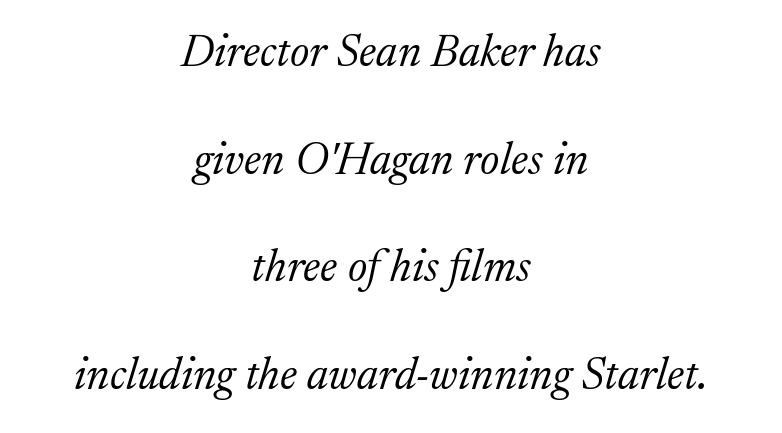
There is no visible air inserted between adjacent glyphs. Type style note: has serifs. Is this a fixed-width face? No — the glyphs have proportional, varying widths. Lines of text with bare space underneath.
